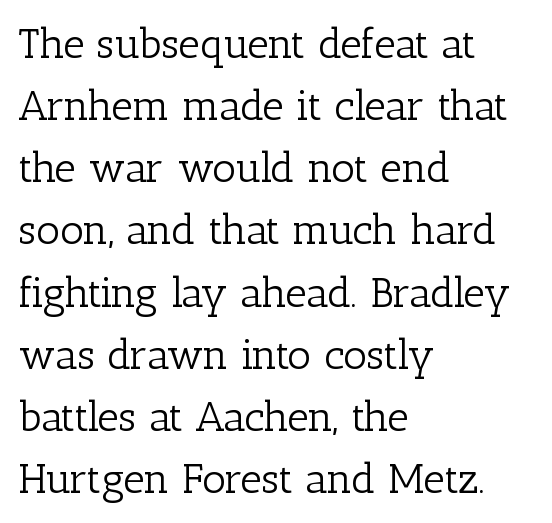
Glance below the letters and you will spot only blank space. This sample uses a serif face. Is the block centered? No — it sits flush against the left margin. Looks like regular typesetting: each glyph gets only the width it needs.
